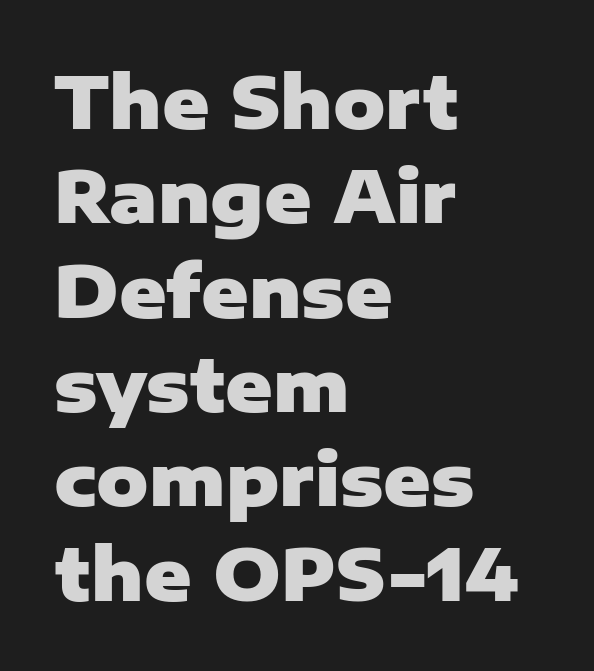
The image shows 72 px heavy sans-serif type, upright; set left-aligned, normal line spacing (1.31x), normal letter spacing, not underlined; low stroke contrast and a medium x-height.
